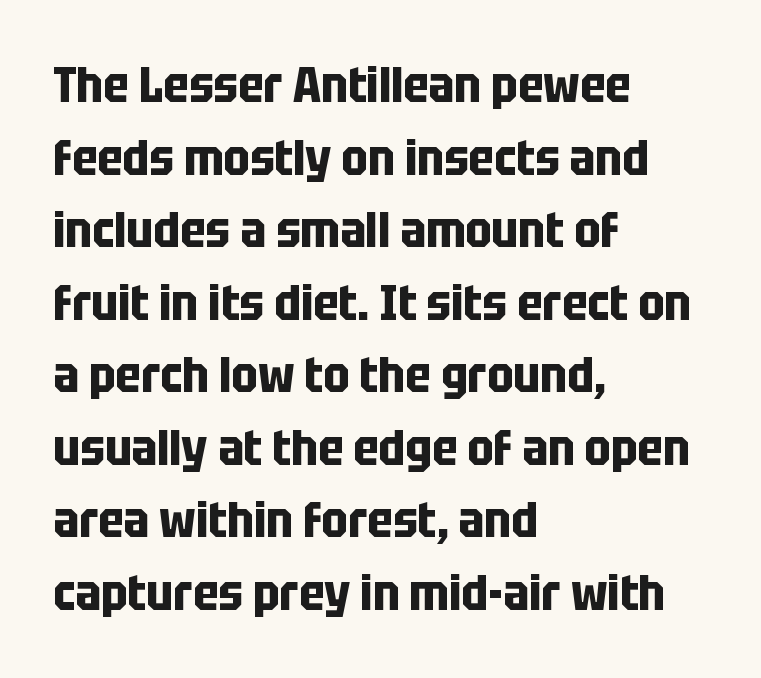
The image shows 49 px bold, condensed sans-serif type, upright; set left-aligned, normal line spacing (1.48x), normal letter spacing, not underlined; low stroke contrast and a large x-height.
